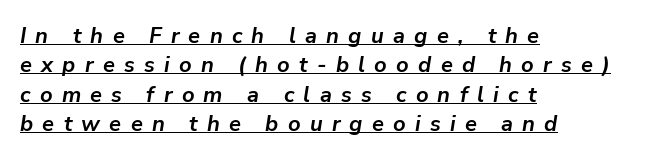
Q: Is the text bold? A: Yes.
Q: Is the text italic (slanted)? A: Yes, it leans right by about 9 degrees.
Q: Is the text underlined? A: Yes.
Q: How is the paragraph aligned? A: Left-aligned.
Q: Is the spacing between letters normal or unusually wide? A: Unusually wide.
Q: Is the spacing between lines tight, normal or loose? A: Normal.
